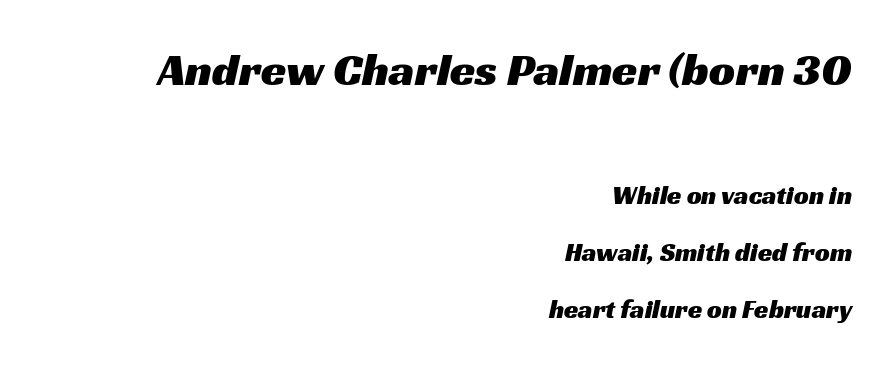
Q: Is the typeface a serif or a sans-serif typeface? A: Sans-serif.
Q: Is the text underlined? A: No.
Q: How is the paragraph aligned? A: Right-aligned.
Q: Is the spacing between letters normal or unusually wide? A: Normal.
Q: Is the spacing between lines tight, normal or loose? A: Loose.
Q: Which block of text is set in a larger size, the first (top) or the second (bottom)? A: The first (top) one.
Q: Width (condensed, normal, or wide)? A: Wide.
Q: Stroke contrast? A: Medium.
Q: x-height? A: Medium.
Q: Monospaced? A: No.
